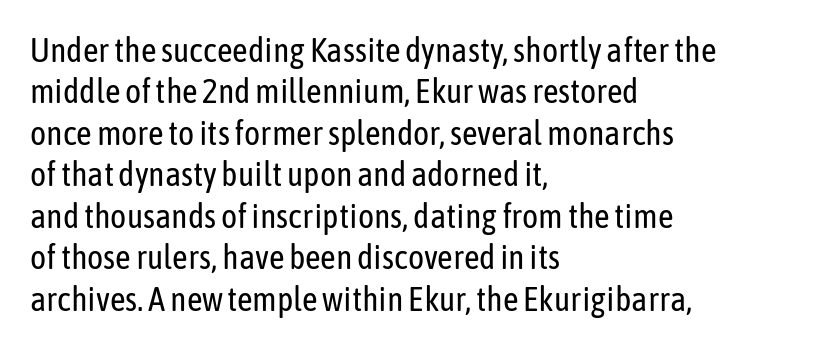
The space beneath each line is pristine and unruled. The font's upright variant was chosen for this text. All the whitespace from short lines collects on the right. No chunkiness to these letters — they're not bold.
